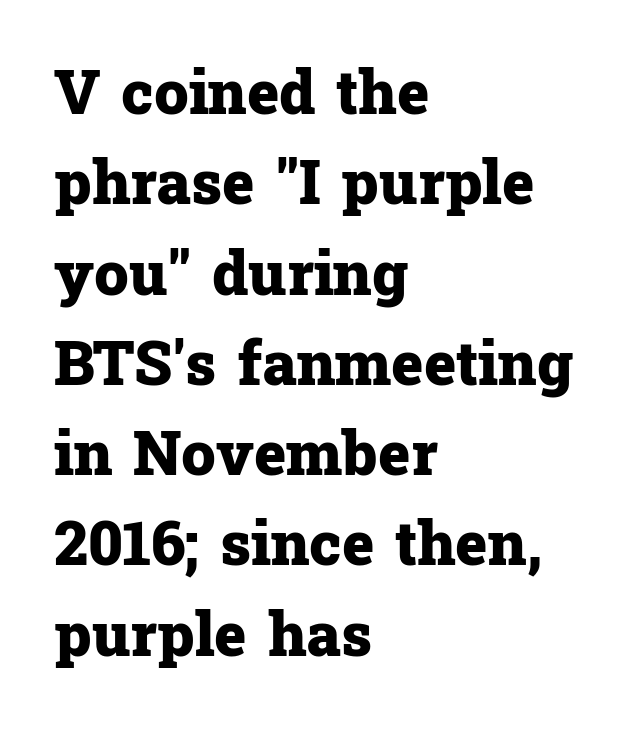
Varying glyph widths throughout — classic text-font behaviour. What stands out about the letter spacing? Nothing — it is the standard amount. The font is running at its bold setting. Notice how descenders clear the ascenders below comfortably — that's standard leading. Decoration check: the copy has no underline.
